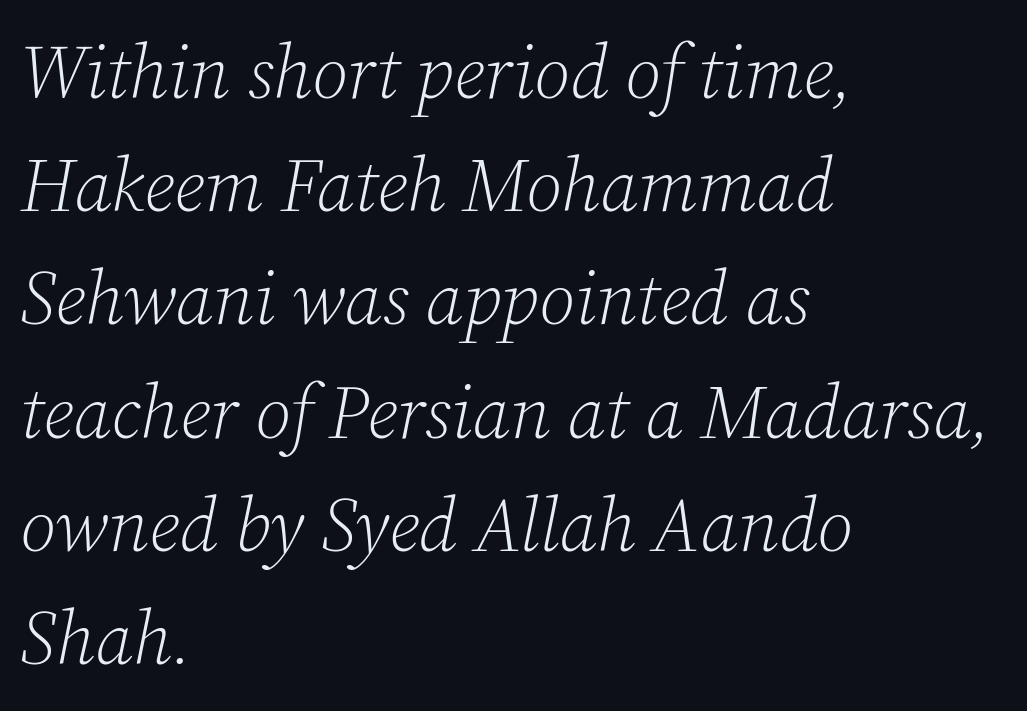
The image shows 75 px light serif type, italic (leaning right); set left-aligned, normal line spacing (1.51x), normal letter spacing, not underlined; low stroke contrast and a medium x-height.
